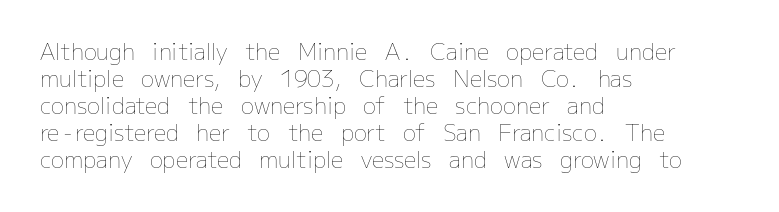
{"italic": "no", "bold": "no", "underline": "no", "align": "left", "line_spacing_ratio": 1.23, "letter_spacing": "normal", "letter_spacing_em": 0.0, "glyph_px": 22}
